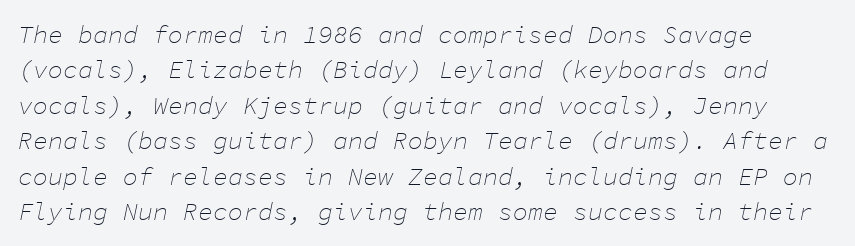
Q: Is the text bold? A: No.
Q: Is the text italic (slanted)? A: Yes, it leans right by about 11 degrees.
Q: Is the text underlined? A: No.
Q: How is the paragraph aligned? A: Left-aligned.
Q: Is the spacing between letters normal or unusually wide? A: Normal.
Q: Is the spacing between lines tight, normal or loose? A: Normal.
